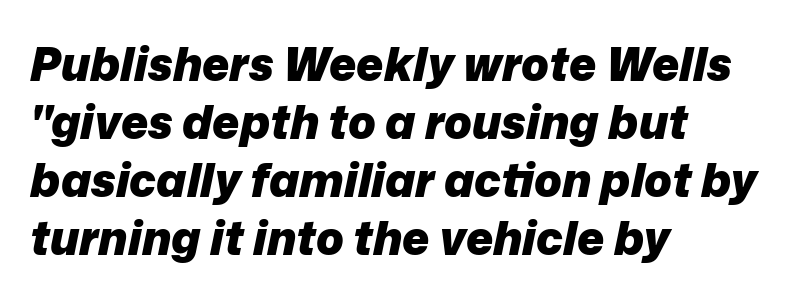
Heavy-handed strokes throughout: this text is bold. Layout note: lines flush left. The specimen reads as italic at a glance. Letters rest on an invisible, unmarked baseline. Is the letter spacing exaggerated? No — it looks like the ordinary default. Leading: standard.
